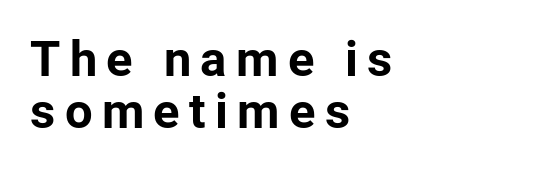
Q: Is the text bold? A: Yes.
Q: Is the text italic (slanted)? A: No, it is upright.
Q: Is the typeface a serif or a sans-serif typeface? A: Sans-serif.
Q: Is the text underlined? A: No.
Q: How is the paragraph aligned? A: Left-aligned.
Q: Is the spacing between lines tight, normal or loose? A: Tight.
Q: Width (condensed, normal, or wide)? A: Normal.
Q: Stroke contrast? A: Low.
Q: x-height? A: Medium.
Q: Monospaced? A: No.
